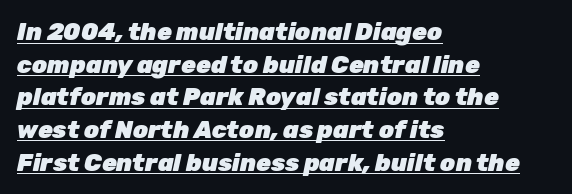
{"italic": "yes", "lean": "right", "slant_degrees": 12, "bold": "yes", "underline": "yes", "align": "left", "line_spacing": "normal", "line_spacing_ratio": 1.36, "letter_spacing": "normal", "letter_spacing_em": 0.0, "glyph_px": 24}
